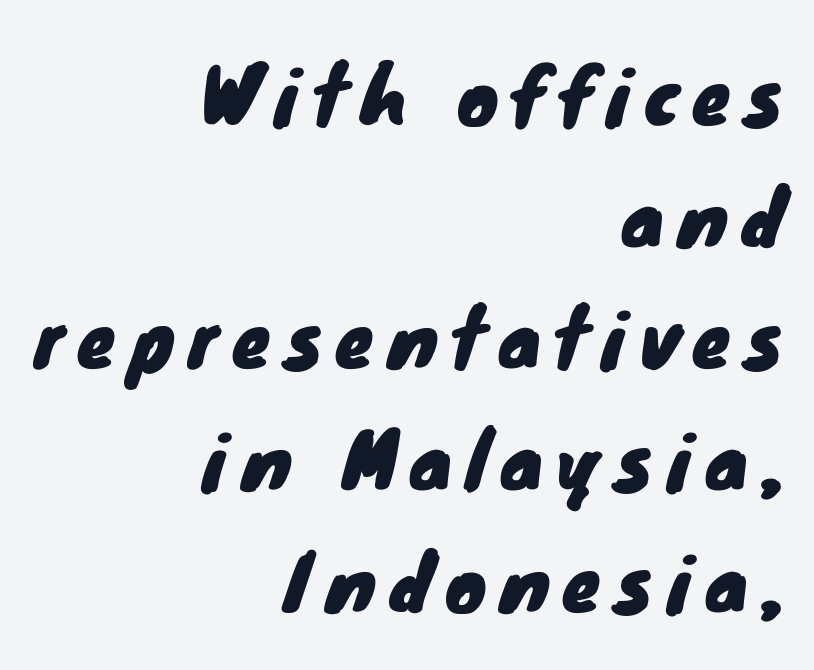
Q: Is the typeface a serif or a sans-serif typeface? A: Sans-serif.
Q: Is the text underlined? A: No.
Q: How is the paragraph aligned? A: Right-aligned.
Q: Is the spacing between lines tight, normal or loose? A: Normal.
Q: Width (condensed, normal, or wide)? A: Normal.
Q: Stroke contrast? A: Low.
Q: x-height? A: Small.
Q: Monospaced? A: No.
